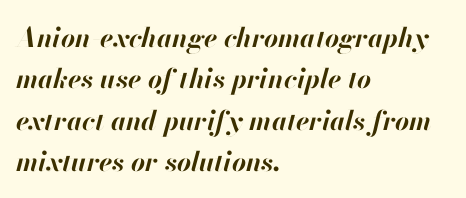
{"italic": "yes", "lean": "right", "slant_degrees": 13, "bold": "yes", "underline": "no", "align": "left", "line_spacing": "normal", "line_spacing_ratio": 1.53, "letter_spacing": "normal", "letter_spacing_em": 0.0, "glyph_px": 27}
